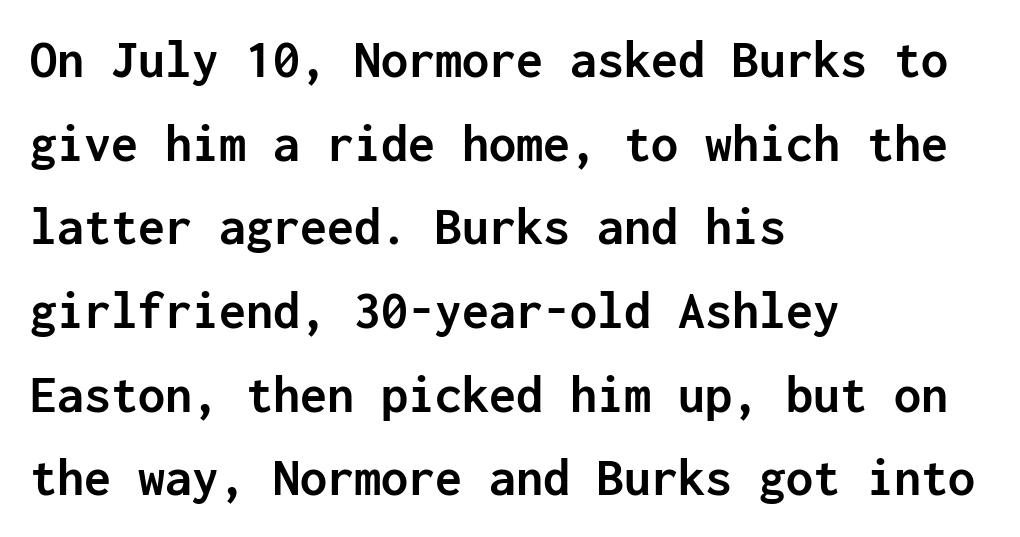
{"serif": "no", "italic": "no", "bold": "yes", "weight": "semibold", "width": "normal", "stroke_contrast": "low", "x_height": "medium", "monospaced": "yes", "underline": "no", "align": "left", "line_spacing": "normal", "line_spacing_ratio": 1.55, "letter_spacing": "normal", "letter_spacing_em": 0.0, "glyph_px": 54}
